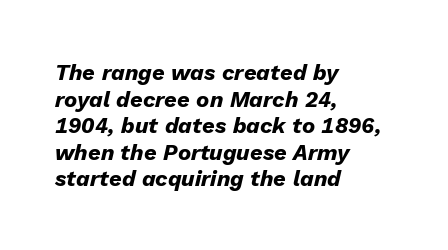
Q: Is the text bold? A: Yes.
Q: Is the text italic (slanted)? A: Yes, it leans right by about 13 degrees.
Q: Is the text underlined? A: No.
Q: How is the paragraph aligned? A: Left-aligned.
Q: Is the spacing between letters normal or unusually wide? A: Normal.
